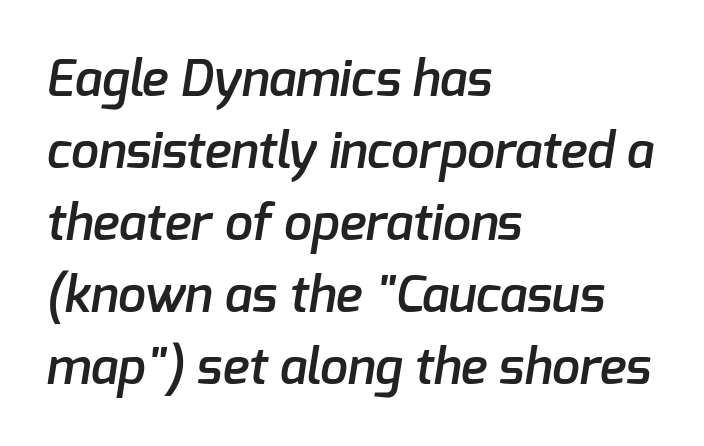
The image shows 50 px semibold sans-serif type; set left-aligned, normal line spacing (1.44x), normal letter spacing, not underlined; low stroke contrast and a medium x-height.
